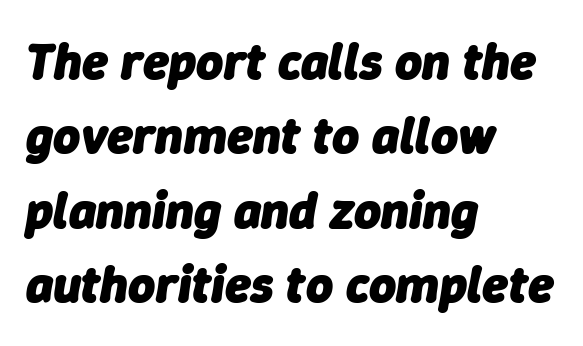
Q: Is the text bold? A: Yes.
Q: Is the text italic (slanted)? A: Yes, it leans right by about 9 degrees.
Q: Is the text underlined? A: No.
Q: How is the paragraph aligned? A: Left-aligned.
Q: Is the spacing between letters normal or unusually wide? A: Normal.
Q: Is the spacing between lines tight, normal or loose? A: Normal.
Q: Width (condensed, normal, or wide)? A: Normal.
Q: Stroke contrast? A: Low.
Q: x-height? A: Medium.
Q: Monospaced? A: No.
